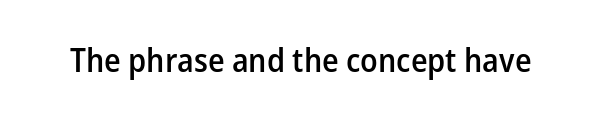
These lines keep a tight, regular rhythm from letter to letter. Do the characters align in a grid? No, the font is proportional. Only glyphs here, with clear space below each row. The font's upright variant was chosen for this text.
